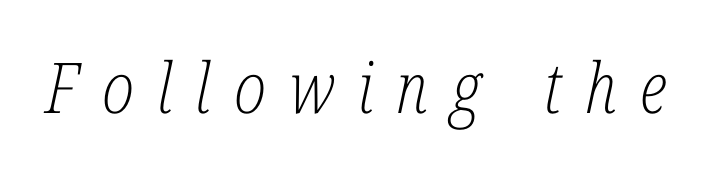
The image shows 70 px light, condensed serif type, italic (leaning right); set unusually wide letter spacing (+0.33 em), not underlined; low stroke contrast and a medium x-height.
